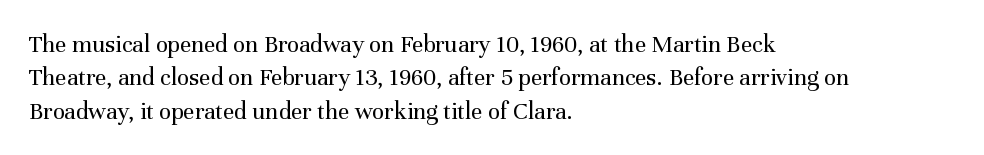
Q: Is the text bold? A: No.
Q: Is the text italic (slanted)? A: No, it is upright.
Q: Is the text underlined? A: No.
Q: How is the paragraph aligned? A: Left-aligned.
Q: Is the spacing between letters normal or unusually wide? A: Normal.
Q: Is the spacing between lines tight, normal or loose? A: Normal.
